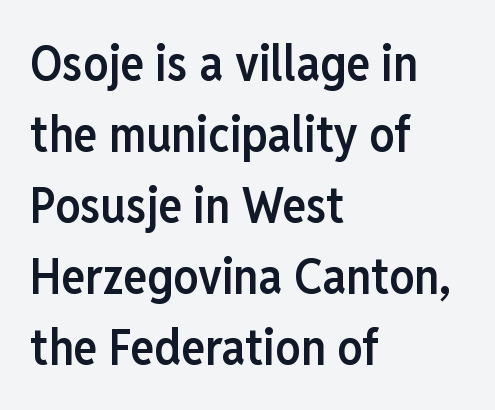
Compared with typical body copy, the letter spacing here is the same. Classification — sans serif. Notice how the passage keeps a crisp vertical edge on the left only. Successive baselines arrive at the customary interval. Has an underline been added? It has not.
